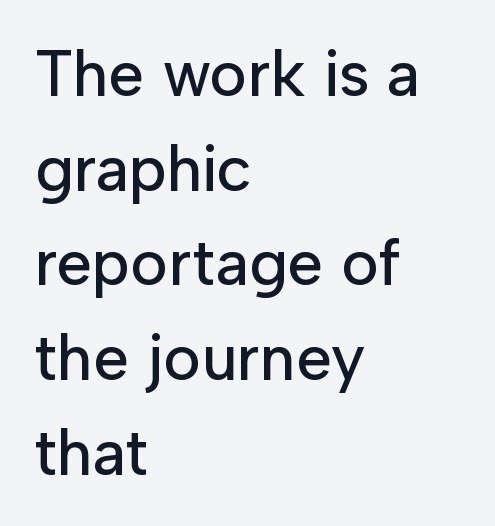
Check under the words: just untouched page. The line-height multiplier appears to be the usual default. Is this a fixed-width face? No — the glyphs have proportional, varying widths. Layout note: lines flush left.
